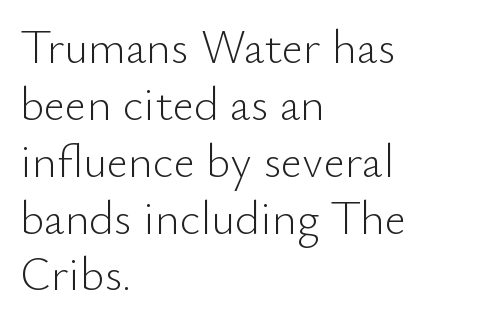
Q: Is the text bold? A: No.
Q: Is the text italic (slanted)? A: No, it is upright.
Q: Is the typeface a serif or a sans-serif typeface? A: Sans-serif.
Q: Is the text underlined? A: No.
Q: How is the paragraph aligned? A: Left-aligned.
Q: Is the spacing between letters normal or unusually wide? A: Normal.
Q: Width (condensed, normal, or wide)? A: Normal.
Q: Stroke contrast? A: Low.
Q: x-height? A: Small.
Q: Monospaced? A: No.
